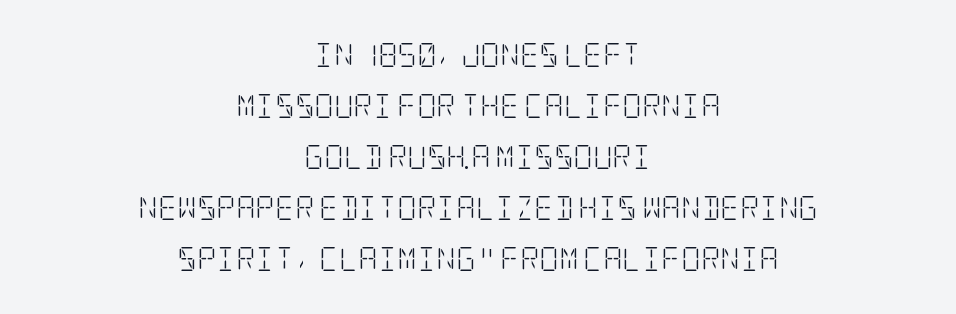
Regarding leading, the lines here are spaced well apart. Quick note: underline off. The weight tops out at a normal text grade. In terms of letterspacing, this is plain default setting. The paragraph has two soft edges and a firm central axis. It's the straight-up-and-down kind of type.
